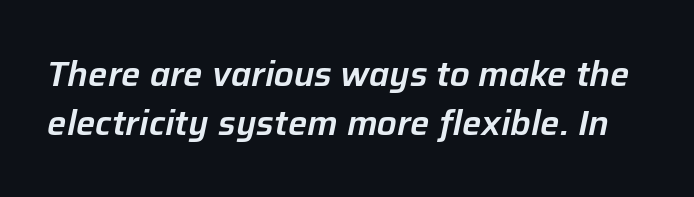
The image shows 34 px text type, italic (leaning right); set normal line spacing (1.43x), normal letter spacing, not underlined; low stroke contrast and a medium x-height.
